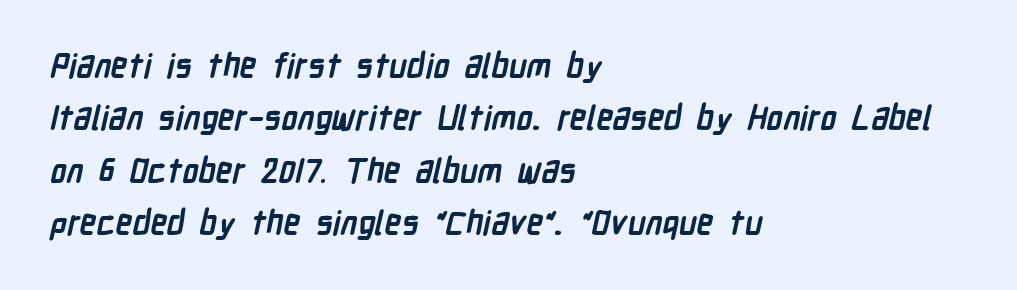
Do the characters align in a grid? No, the font is proportional. You could call the tracking neutral — neither tight nor loose. One glance says typical: line gaps are just what's usual. Letterform terminals end flat and unadorned throughout the passage.
